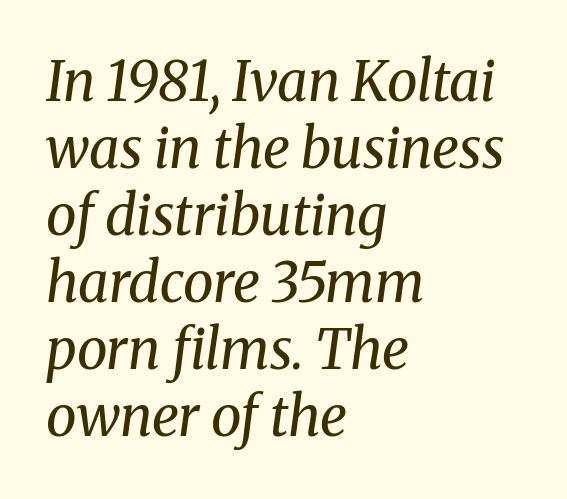
{"serif": "yes", "italic": "yes", "lean": "right", "slant_degrees": 8, "bold": "no", "weight": "regular", "width": "normal", "stroke_contrast": "medium", "x_height": "medium", "monospaced": "no", "underline": "no", "align": "left", "line_spacing_ratio": 1.22, "letter_spacing": "normal", "letter_spacing_em": 0.0, "glyph_px": 55}
